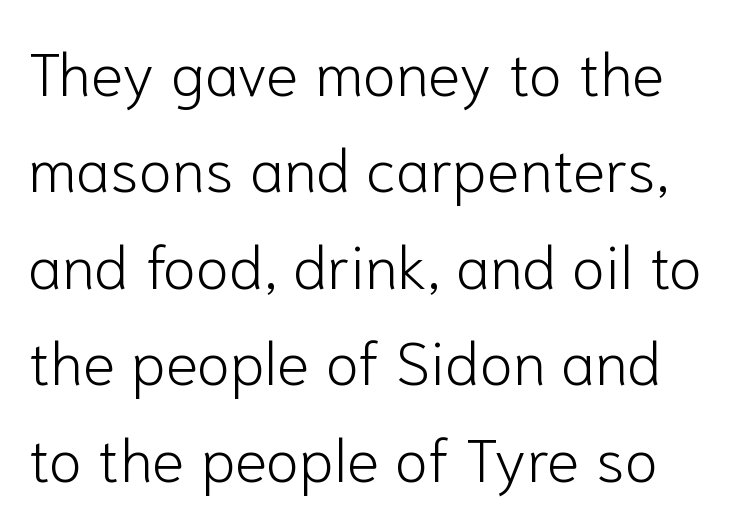
Q: Is the text bold? A: No.
Q: Is the text italic (slanted)? A: No, it is upright.
Q: Is the typeface a serif or a sans-serif typeface? A: Sans-serif.
Q: Is the text underlined? A: No.
Q: Is the spacing between letters normal or unusually wide? A: Normal.
Q: Is the spacing between lines tight, normal or loose? A: Normal.
Q: Width (condensed, normal, or wide)? A: Normal.
Q: Stroke contrast? A: Low.
Q: x-height? A: Medium.
Q: Monospaced? A: No.
